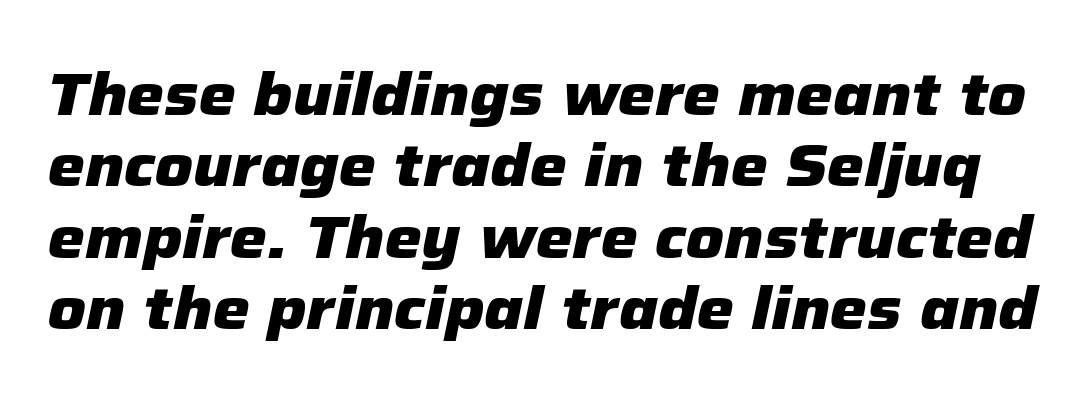
Q: Is the text bold? A: Yes.
Q: Is the text italic (slanted)? A: Yes, it leans right by about 12 degrees.
Q: Is the text underlined? A: No.
Q: Is the spacing between letters normal or unusually wide? A: Normal.
Q: Width (condensed, normal, or wide)? A: Normal.
Q: Stroke contrast? A: Low.
Q: x-height? A: Medium.
Q: Monospaced? A: No.
